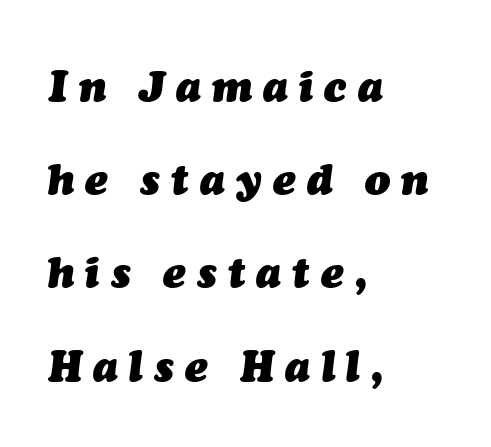
{"italic": "yes", "lean": "right", "slant_degrees": 7, "bold": "yes", "weight": "heavy", "width": "normal", "stroke_contrast": "medium", "x_height": "medium", "monospaced": "no", "underline": "no", "align": "left", "line_spacing": "loose", "line_spacing_ratio": 2.22, "letter_spacing": "wide", "letter_spacing_em": 0.27, "glyph_px": 42}
